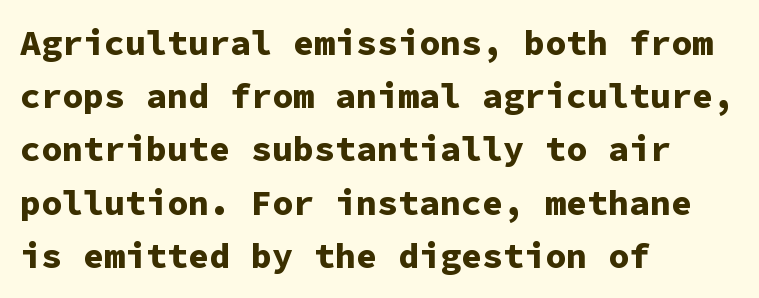
Q: Is the text bold? A: Yes.
Q: Is the text italic (slanted)? A: No, it is upright.
Q: Is the typeface a serif or a sans-serif typeface? A: Sans-serif.
Q: Is the text underlined? A: No.
Q: How is the paragraph aligned? A: Left-aligned.
Q: Is the spacing between letters normal or unusually wide? A: Normal.
Q: Is the spacing between lines tight, normal or loose? A: Normal.
Q: Width (condensed, normal, or wide)? A: Normal.
Q: Stroke contrast? A: Low.
Q: x-height? A: Medium.
Q: Monospaced? A: Yes.
